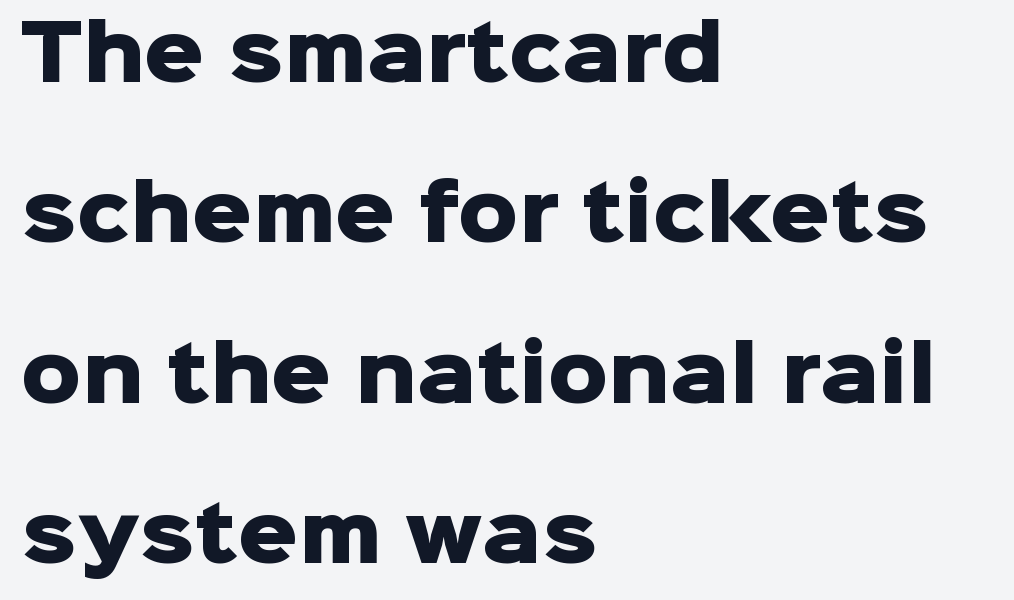
Letter spacing: default. Alignment: flush left. Has an underline been added? It has not. No italicization has been applied; the sample stays upright. A great deal of white space separates one row of letters from the next. The rendering uses natural spacing where letterforms have individual widths.
